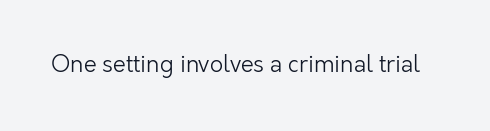
The type is set solid horizontally, with unmodified tracking. Words float on clear page, feet unadorned. A quiet, ordinary-to-light weight characterises the typeface. The type sits square on the baseline with zero lean.
